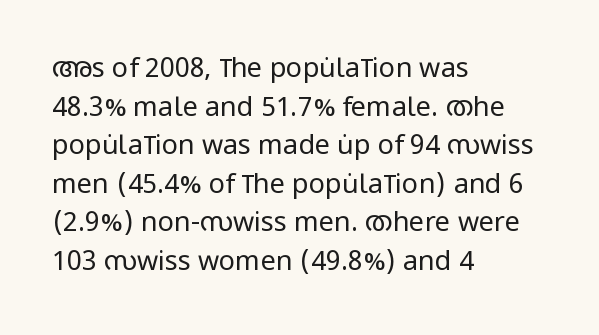
The image shows 27 px text type, upright; set left-aligned, normal line spacing (1.43x), normal letter spacing, not underlined.
